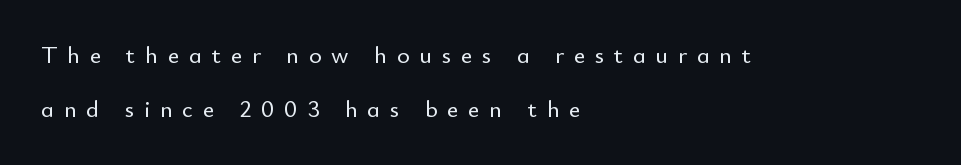
Words appear elongated and porous because spacing is wide. A typesetter would mark this as roman, not italic. Students, observe: this is what heavily led, spacious text looks like. Alignment: flush left. Words float on clear page, feet unadorned.
